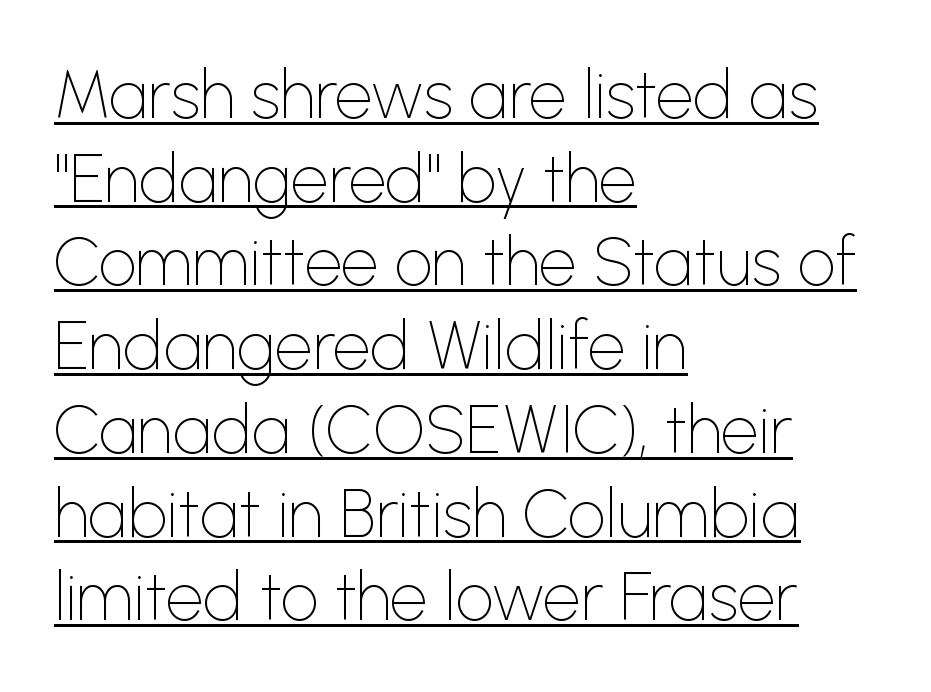
The image shows 67 px thin sans-serif type, upright; set left-aligned, normal line spacing (1.25x), normal letter spacing, underlined; low stroke contrast and a medium x-height.
